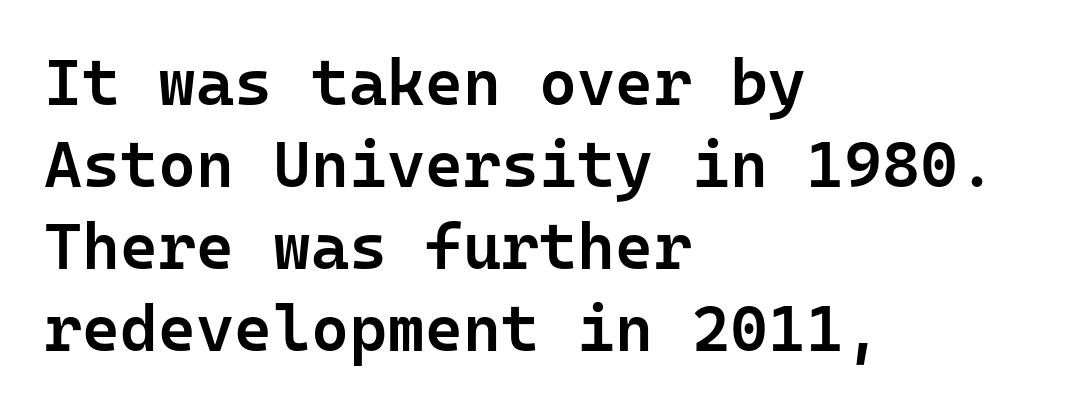
The image shows 65 px semibold sans-serif type, upright, monospaced; set left-aligned, normal line spacing (1.26x), normal letter spacing, not underlined; low stroke contrast and a medium x-height.
